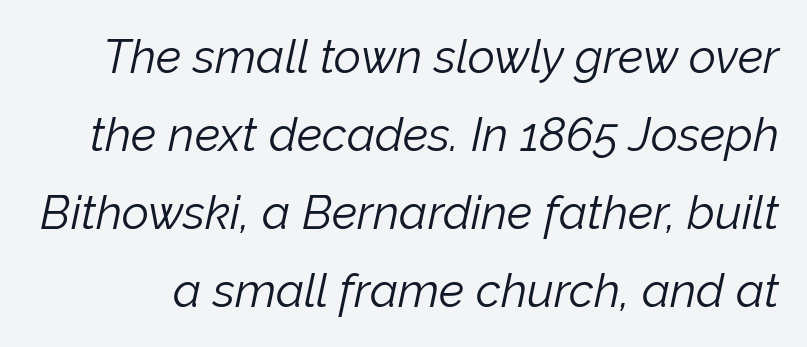
Varying glyph widths throughout — classic text-font behaviour. The font sits on the lighter half of the weight spectrum, regular included. Every character sits at an angle, as italics do. Nothing unusual about the tracking: characters are spaced as the font intends.
